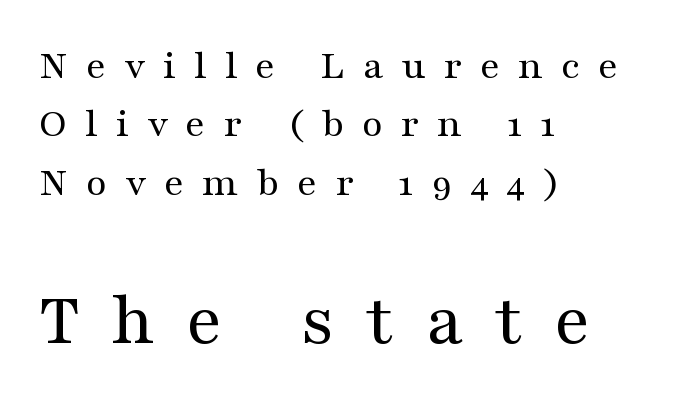
Does the type have serifs? Yes, each stem ends in a small foot. How are the letters spaced? Widely, with obvious added tracking. These lines are rendered in a variable-pitch font. Anything drawn beneath the words? Only blank space. In terms of posture, this sample is upright. Evenly set lines give the paragraph a standard silhouette.
